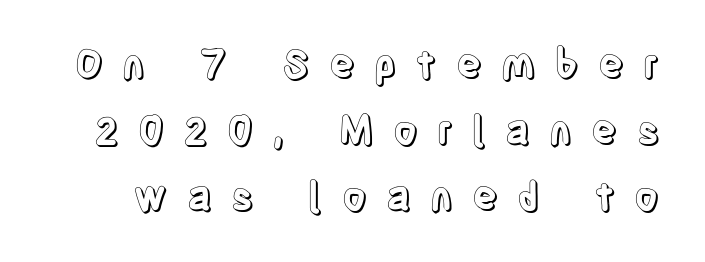
Q: Is the text italic (slanted)? A: No, it is upright.
Q: Is the text underlined? A: No.
Q: Is the spacing between letters normal or unusually wide? A: Unusually wide.
Q: Is the spacing between lines tight, normal or loose? A: Normal.
Q: Width (condensed, normal, or wide)? A: Condensed.
Q: x-height? A: Large.
Q: Monospaced? A: No.
